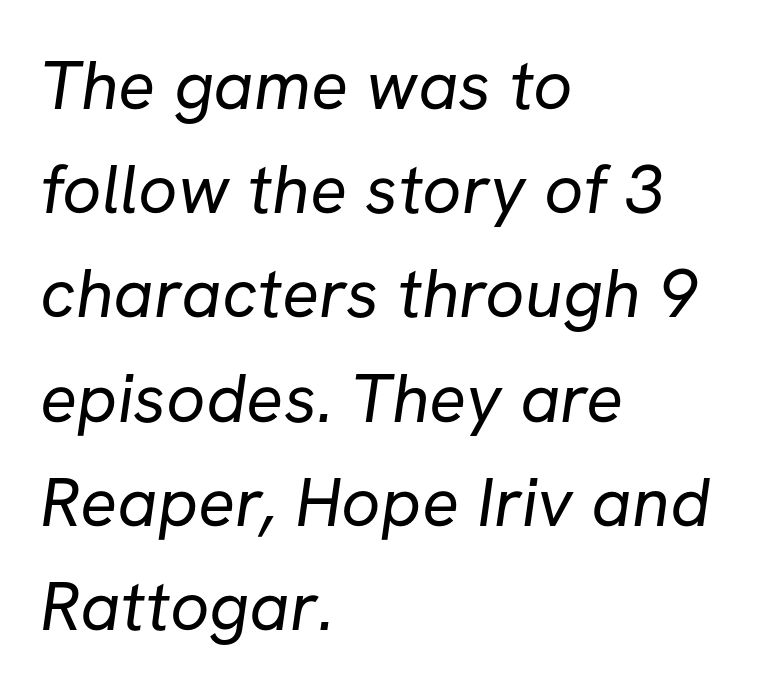
Q: Is the text bold? A: No.
Q: Is the typeface a serif or a sans-serif typeface? A: Sans-serif.
Q: Is the text underlined? A: No.
Q: How is the paragraph aligned? A: Left-aligned.
Q: Is the spacing between letters normal or unusually wide? A: Normal.
Q: Is the spacing between lines tight, normal or loose? A: Normal.
Q: Width (condensed, normal, or wide)? A: Normal.
Q: Stroke contrast? A: Low.
Q: x-height? A: Medium.
Q: Monospaced? A: No.
